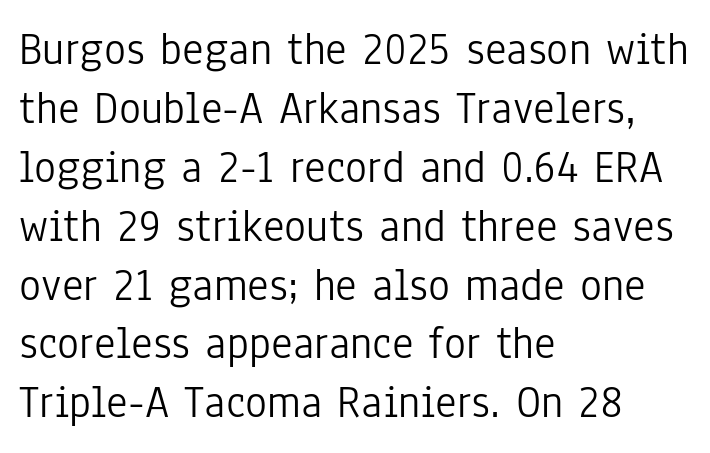
The image shows 46 px light, condensed sans-serif type, upright; set left-aligned, normal line spacing (1.28x), normal letter spacing, not underlined; low stroke contrast and a medium x-height.
